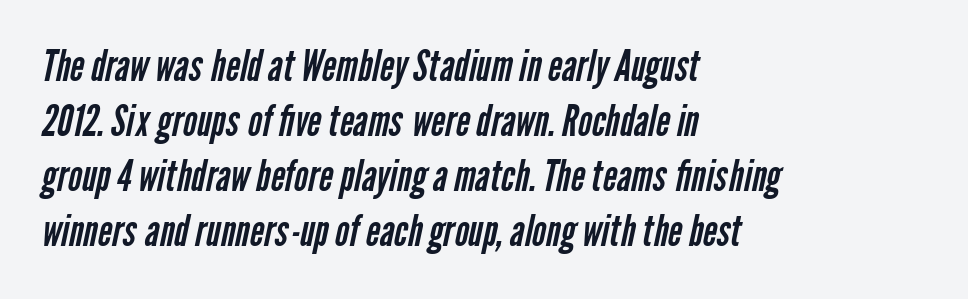
Stroke mass is kept to a normal reading level or below. This sample keeps an unexceptional amount of space between lines. Spacing verdict: proportional, widths tailored to each character. Classification — sans serif. These lines are set flush left with a ragged right edge.
